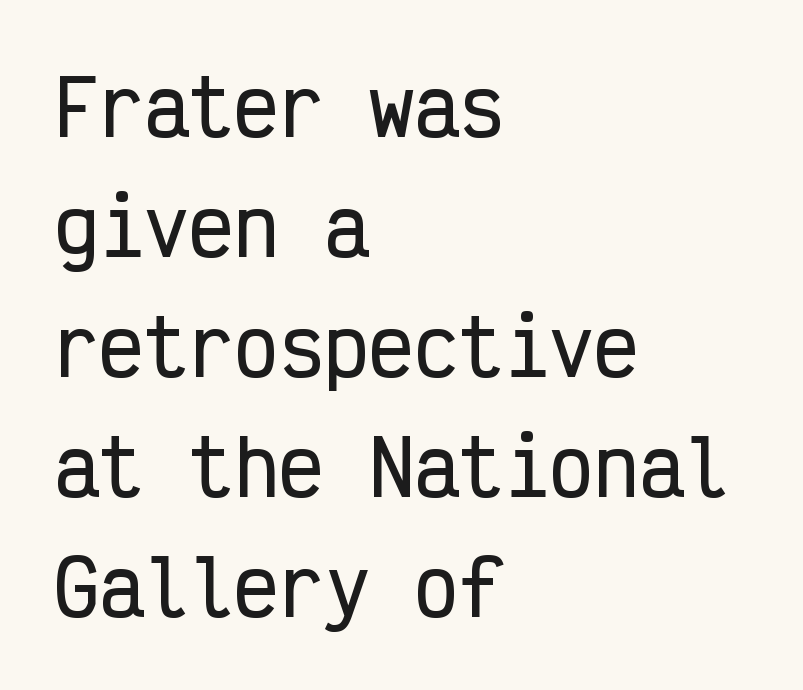
Q: Is the text italic (slanted)? A: No, it is upright.
Q: Is the typeface a serif or a sans-serif typeface? A: Sans-serif.
Q: Is the text underlined? A: No.
Q: How is the paragraph aligned? A: Left-aligned.
Q: Is the spacing between letters normal or unusually wide? A: Normal.
Q: Is the spacing between lines tight, normal or loose? A: Normal.
Q: Width (condensed, normal, or wide)? A: Condensed.
Q: Stroke contrast? A: Low.
Q: x-height? A: Medium.
Q: Monospaced? A: Yes.
